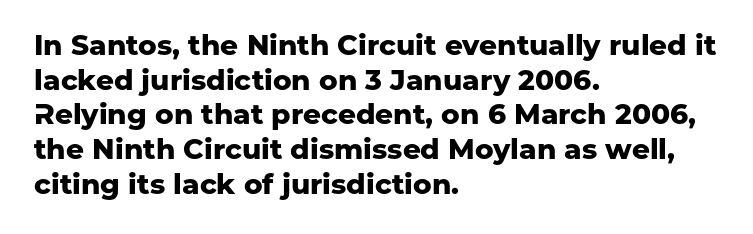
The typesetting leans heavy: a genuine bold. The type sits square on the baseline with zero lean. Check the space under the baseline: it is left empty. Here the designer chose a conventional face with non-uniform glyph widths.
